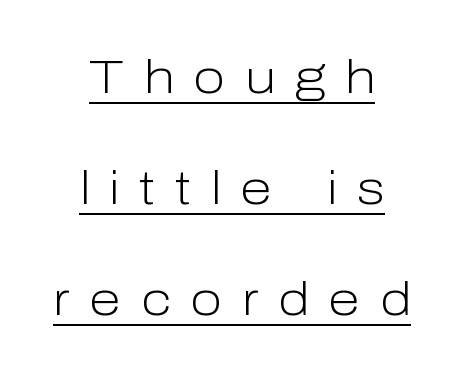
Q: Is the text bold? A: No.
Q: Is the text italic (slanted)? A: No, it is upright.
Q: Is the typeface a serif or a sans-serif typeface? A: Sans-serif.
Q: Is the text underlined? A: Yes.
Q: How is the paragraph aligned? A: Centered.
Q: Is the spacing between letters normal or unusually wide? A: Unusually wide.
Q: Is the spacing between lines tight, normal or loose? A: Loose.
Q: Width (condensed, normal, or wide)? A: Normal.
Q: Stroke contrast? A: Low.
Q: x-height? A: Medium.
Q: Monospaced? A: No.
